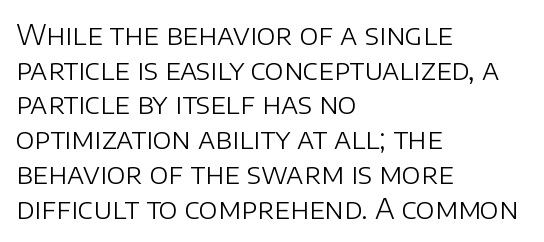
Q: Is the text bold? A: No.
Q: Is the text italic (slanted)? A: No, it is upright.
Q: Is the typeface a serif or a sans-serif typeface? A: Sans-serif.
Q: Is the text underlined? A: No.
Q: How is the paragraph aligned? A: Left-aligned.
Q: Is the spacing between letters normal or unusually wide? A: Normal.
Q: Width (condensed, normal, or wide)? A: Normal.
Q: Stroke contrast? A: Low.
Q: x-height? A: Large.
Q: Monospaced? A: No.
